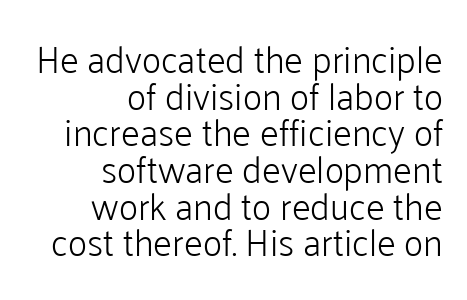
Q: Is the text bold? A: No.
Q: Is the text italic (slanted)? A: No, it is upright.
Q: Is the typeface a serif or a sans-serif typeface? A: Sans-serif.
Q: Is the text underlined? A: No.
Q: How is the paragraph aligned? A: Right-aligned.
Q: Is the spacing between letters normal or unusually wide? A: Normal.
Q: Is the spacing between lines tight, normal or loose? A: Tight.
Q: Width (condensed, normal, or wide)? A: Normal.
Q: Stroke contrast? A: Low.
Q: x-height? A: Medium.
Q: Monospaced? A: No.
